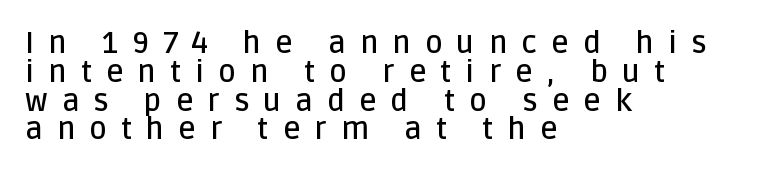
Decoration check: the copy has no underline. Rows of type sit shoulder to shoulder in the vertical direction. Summary of weight: moderately heavy, a semibold. The typesetter chose a ragged-right arrangement here.
